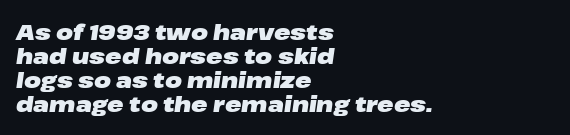
{"italic": "yes", "lean": "right", "slant_degrees": 8, "bold": "yes", "underline": "no", "align": "left", "line_spacing": "tight", "line_spacing_ratio": 1.09, "letter_spacing": "normal", "letter_spacing_em": 0.0, "glyph_px": 22}
